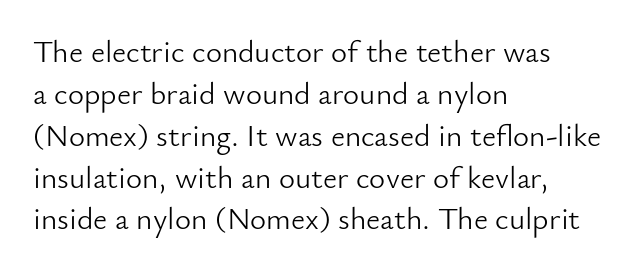
Q: Is the text bold? A: No.
Q: Is the text italic (slanted)? A: No, it is upright.
Q: Is the typeface a serif or a sans-serif typeface? A: Sans-serif.
Q: Is the text underlined? A: No.
Q: How is the paragraph aligned? A: Left-aligned.
Q: Is the spacing between letters normal or unusually wide? A: Normal.
Q: Is the spacing between lines tight, normal or loose? A: Normal.
Q: Width (condensed, normal, or wide)? A: Normal.
Q: Stroke contrast? A: Low.
Q: x-height? A: Small.
Q: Monospaced? A: No.
